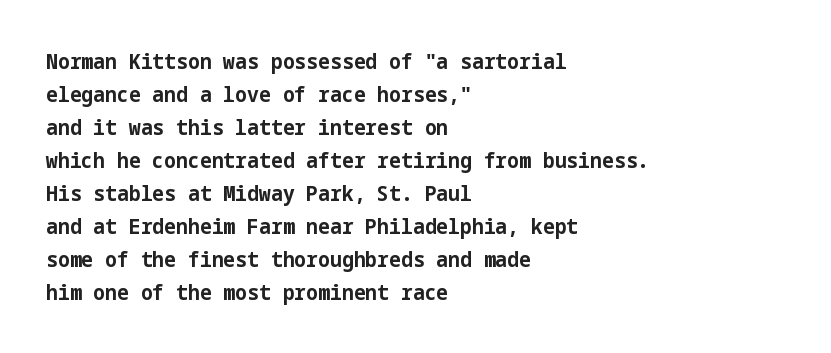
{"italic": "no", "bold": "yes", "underline": "no", "align": "left", "line_spacing": "normal", "line_spacing_ratio": 1.57, "letter_spacing": "normal", "letter_spacing_em": 0.0, "glyph_px": 21}
